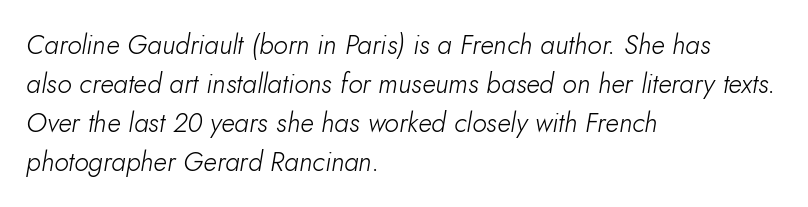
One-word summary of the alignment: left. Is the letter spacing exaggerated? No — it looks like the ordinary default. The space between consecutive lines is moderate. Looking at the ascenders, they clearly lean. The string is rendered with underlining switched off. No heavy texture on the line: the type isn't bold.
